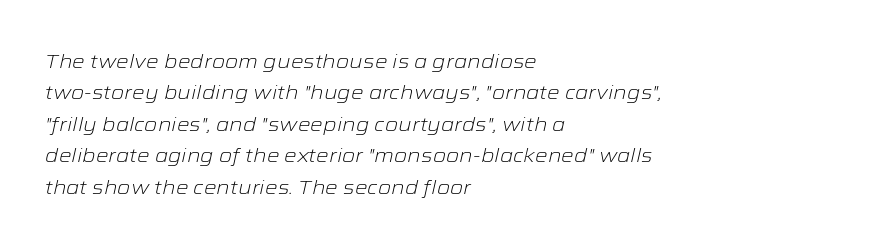
Q: Is the text bold? A: No.
Q: Is the text italic (slanted)? A: Yes, it leans right by about 12 degrees.
Q: Is the text underlined? A: No.
Q: How is the paragraph aligned? A: Left-aligned.
Q: Is the spacing between letters normal or unusually wide? A: Normal.
Q: Is the spacing between lines tight, normal or loose? A: Normal.
